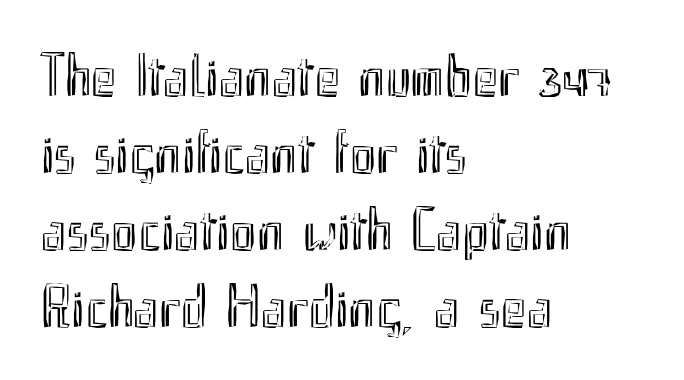
The lettering stays uniformly vertical, giving the passage a roman look. Horizontal alignment here is leftward, the default for most running prose. The rows are spaced the way most documents space them. These lines are rendered in a variable-pitch font.
